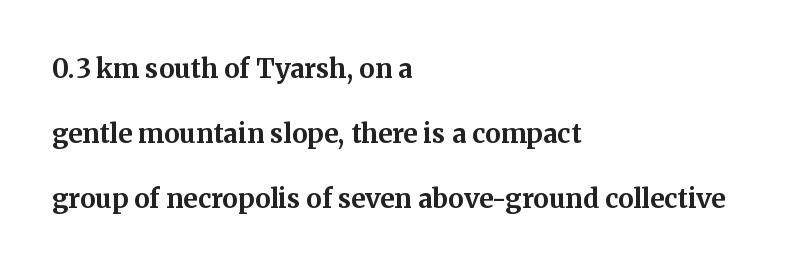
Q: Is the text bold? A: Yes.
Q: Is the text italic (slanted)? A: No, it is upright.
Q: Is the text underlined? A: No.
Q: How is the paragraph aligned? A: Left-aligned.
Q: Is the spacing between letters normal or unusually wide? A: Normal.
Q: Is the spacing between lines tight, normal or loose? A: Loose.
